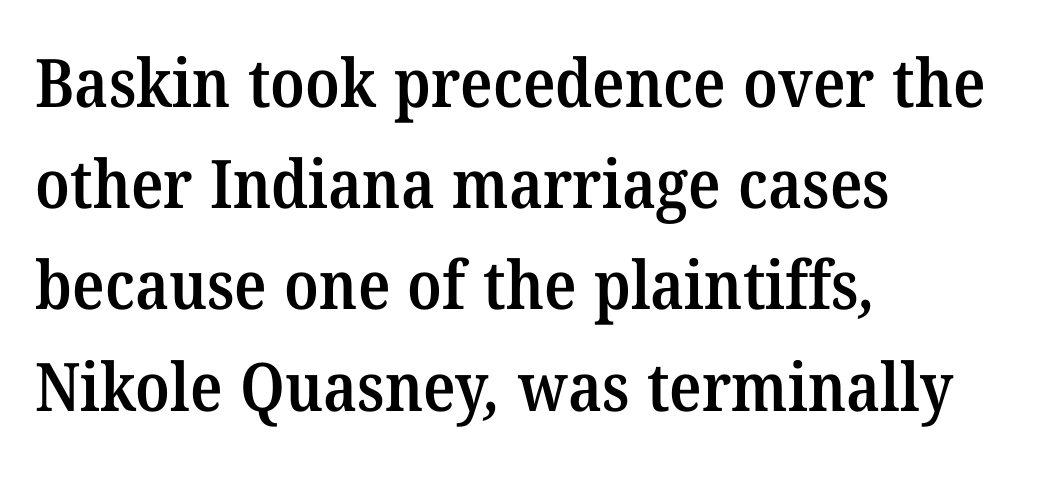
What kind of face is this? One with serifs. The passage shown stacks its lines at a standard gap. Underline: absent. Nobody touched the tracking dial on this one. Reading down the block, your eye returns to a fixed left position each line. This sample has the flowing, uneven cadence of proportional lettering.
